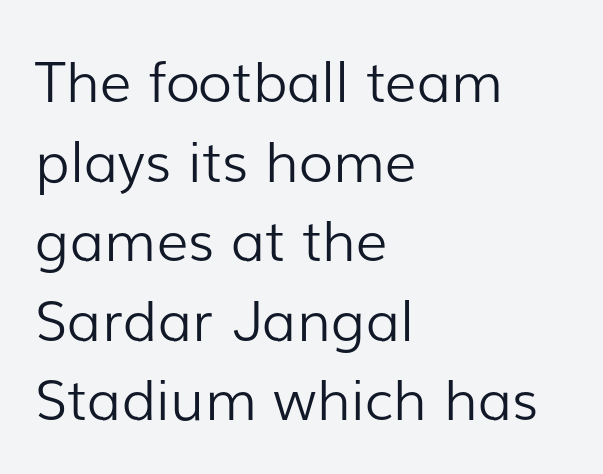
Q: Is the text bold? A: No.
Q: Is the text italic (slanted)? A: No, it is upright.
Q: Is the typeface a serif or a sans-serif typeface? A: Sans-serif.
Q: Is the text underlined? A: No.
Q: How is the paragraph aligned? A: Left-aligned.
Q: Is the spacing between letters normal or unusually wide? A: Normal.
Q: Is the spacing between lines tight, normal or loose? A: Normal.
Q: Width (condensed, normal, or wide)? A: Normal.
Q: Stroke contrast? A: Low.
Q: x-height? A: Medium.
Q: Monospaced? A: No.
